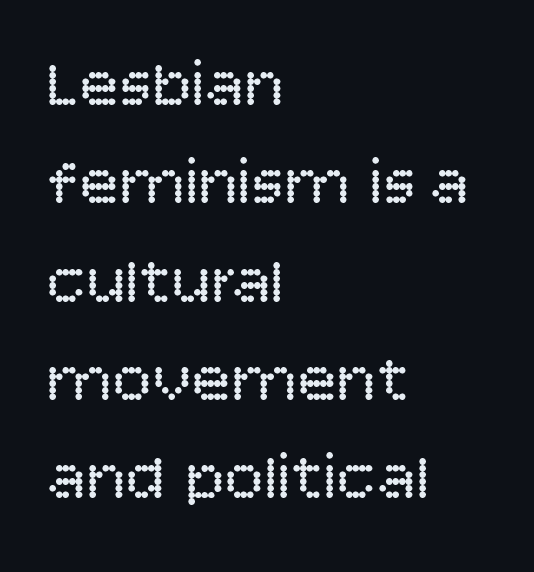
{"serif": "no", "italic": "no", "bold": "no", "weight": "regular", "width": "normal", "stroke_contrast": "low", "x_height": "large", "monospaced": "no", "underline": "no", "align": "left", "line_spacing": "normal", "line_spacing_ratio": 1.49, "letter_spacing": "normal", "letter_spacing_em": 0.0, "glyph_px": 66}
